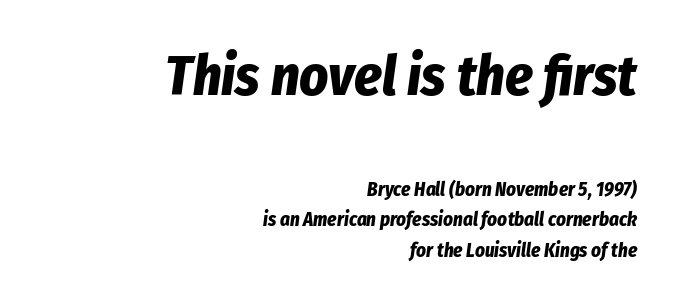
Q: Is the text bold? A: Yes.
Q: Is the text italic (slanted)? A: Yes, it leans right by about 8 degrees.
Q: Is the text underlined? A: No.
Q: How is the paragraph aligned? A: Right-aligned.
Q: Is the spacing between letters normal or unusually wide? A: Normal.
Q: Is the spacing between lines tight, normal or loose? A: Normal.
Q: Which block of text is set in a larger size, the first (top) or the second (bottom)? A: The first (top) one.
Q: Width (condensed, normal, or wide)? A: Condensed.
Q: Stroke contrast? A: Low.
Q: x-height? A: Medium.
Q: Monospaced? A: No.
